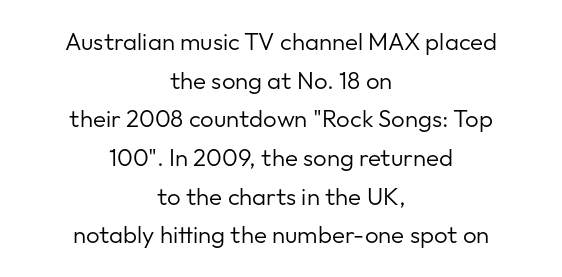
Q: Is the text bold? A: No.
Q: Is the text italic (slanted)? A: No, it is upright.
Q: Is the text underlined? A: No.
Q: How is the paragraph aligned? A: Centered.
Q: Is the spacing between letters normal or unusually wide? A: Normal.
Q: Is the spacing between lines tight, normal or loose? A: Normal.
